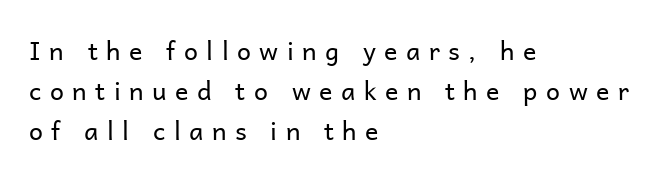
Compared with typical paragraphs, the rows here are spaced about the same. Someone cranked the tracking dial way up on this one. This sample uses an upright cut, with every glyph sitting square on the baseline. The cut favours lightness, reaching ordinary text weight at its darkest.
